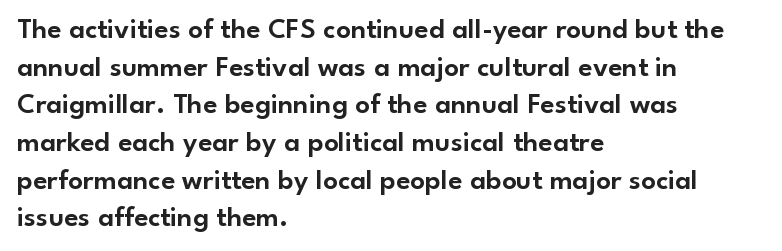
Q: Is the text italic (slanted)? A: No, it is upright.
Q: Is the typeface a serif or a sans-serif typeface? A: Sans-serif.
Q: Is the text underlined? A: No.
Q: How is the paragraph aligned? A: Left-aligned.
Q: Is the spacing between letters normal or unusually wide? A: Normal.
Q: Is the spacing between lines tight, normal or loose? A: Normal.
Q: Width (condensed, normal, or wide)? A: Normal.
Q: Stroke contrast? A: Low.
Q: x-height? A: Small.
Q: Monospaced? A: No.
